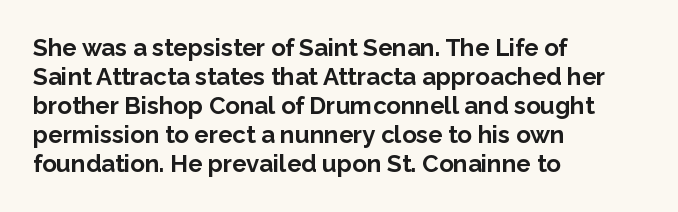
Bold? Absolutely — the strokes are thick and heavy. These lines are set flush left with a ragged right edge. Each row of text sits above clean, open space. There is no visible air inserted between adjacent glyphs. The type sits square on the baseline with zero lean.
